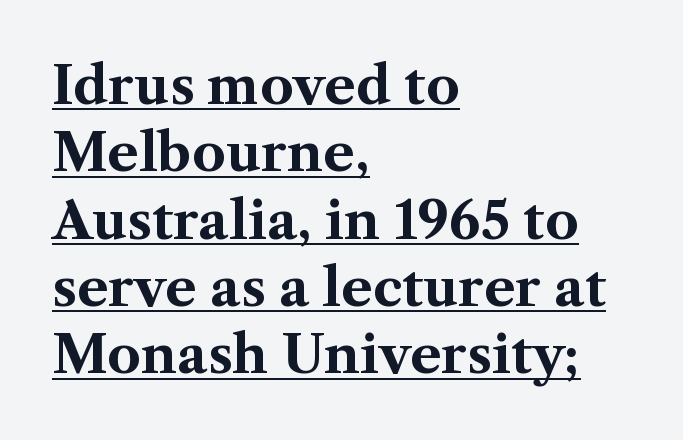
{"serif": "yes", "italic": "no", "bold": "yes", "weight": "bold", "width": "normal", "stroke_contrast": "medium", "x_height": "medium", "monospaced": "no", "underline": "yes", "align": "left", "line_spacing": "normal", "line_spacing_ratio": 1.27, "letter_spacing": "normal", "letter_spacing_em": 0.0, "glyph_px": 53}
